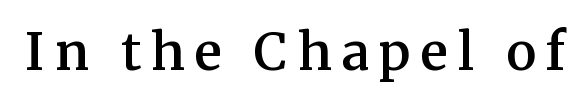
Q: Is the text bold? A: Semi-bold.
Q: Is the text italic (slanted)? A: No, it is upright.
Q: Is the typeface a serif or a sans-serif typeface? A: Serif.
Q: Is the text underlined? A: No.
Q: Is the spacing between letters normal or unusually wide? A: Unusually wide.
Q: Width (condensed, normal, or wide)? A: Normal.
Q: Stroke contrast? A: Medium.
Q: x-height? A: Medium.
Q: Monospaced? A: No.
